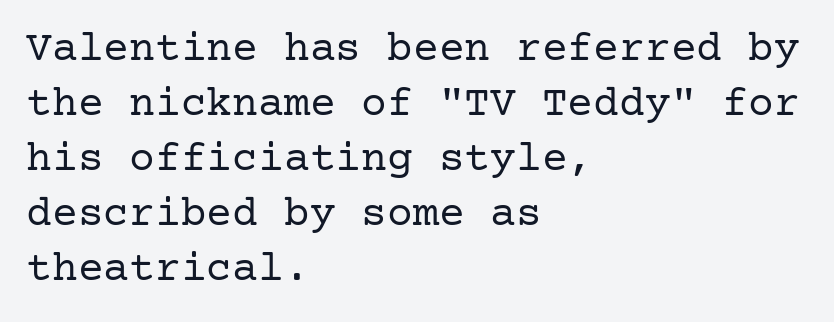
Q: Is the text bold? A: No.
Q: Is the text italic (slanted)? A: No, it is upright.
Q: Is the typeface a serif or a sans-serif typeface? A: Serif.
Q: Is the text underlined? A: No.
Q: How is the paragraph aligned? A: Left-aligned.
Q: Is the spacing between letters normal or unusually wide? A: Normal.
Q: Is the spacing between lines tight, normal or loose? A: Normal.
Q: Width (condensed, normal, or wide)? A: Normal.
Q: Stroke contrast? A: Low.
Q: x-height? A: Medium.
